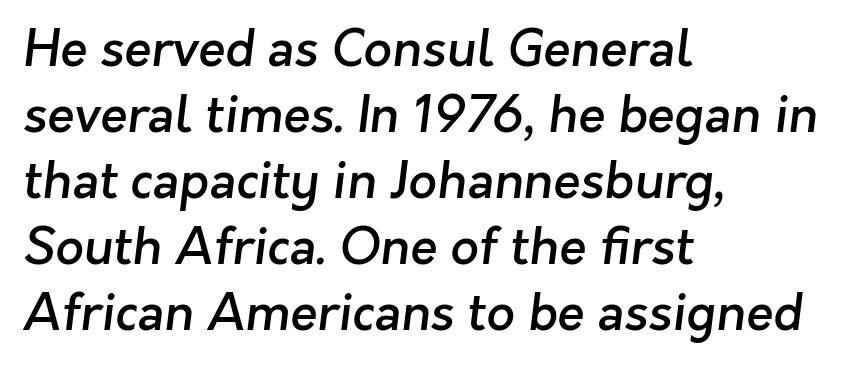
{"serif": "no", "bold": "semi", "weight": "semibold", "width": "normal", "stroke_contrast": "low", "x_height": "medium", "monospaced": "no", "underline": "no", "align": "left", "line_spacing": "normal", "line_spacing_ratio": 1.32, "letter_spacing": "normal", "letter_spacing_em": 0.0, "glyph_px": 50}
